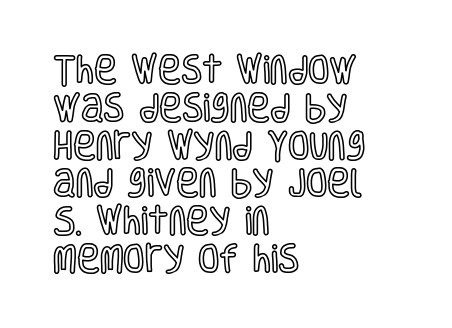
{"italic": "no", "width": "condensed", "x_height": "large", "monospaced": "no", "underline": "no", "align": "left", "line_spacing_ratio": 1.22, "letter_spacing": "normal", "letter_spacing_em": 0.0, "glyph_px": 31}
